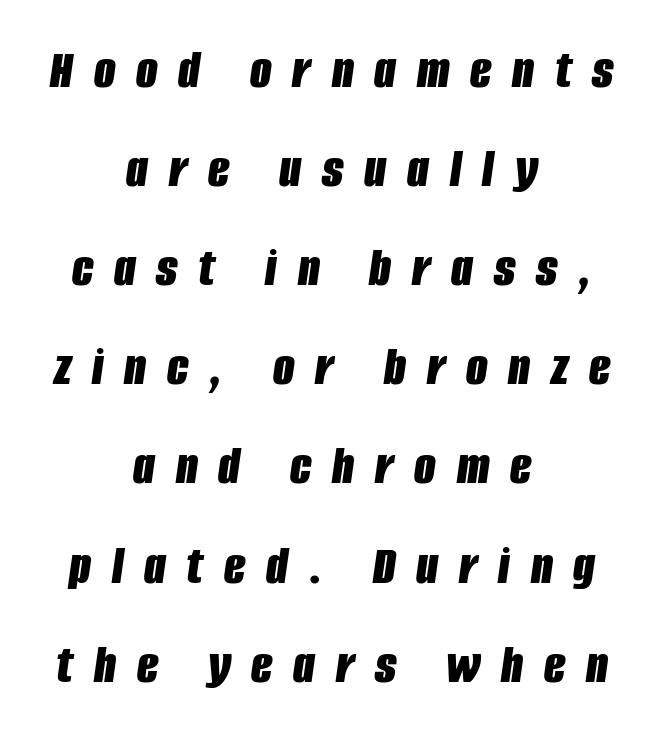
The lettering tilts uniformly, giving the passage an italic look. The face used here is proportionally spaced, like ordinary book or web type. This rendering uses center alignment, leaving both contours irregular but symmetric. On the weight axis this lands at bold, roughly 700.
